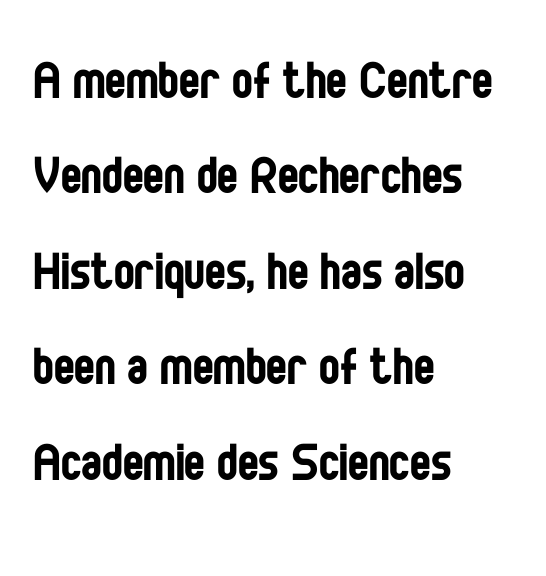
The image shows 62 px regular-weight, condensed sans-serif type, upright; set left-aligned, normal line spacing (1.54x), normal letter spacing, not underlined; low stroke contrast and a large x-height.
